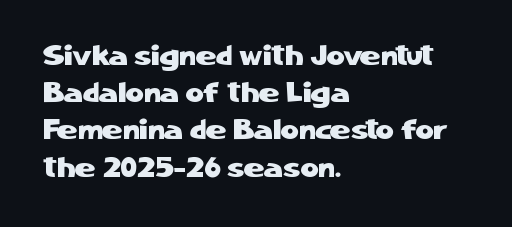
The image shows 28 px sans-serif type, upright; set left-aligned, normal line spacing (1.33x), normal letter spacing, not underlined; low stroke contrast and a medium x-height.
